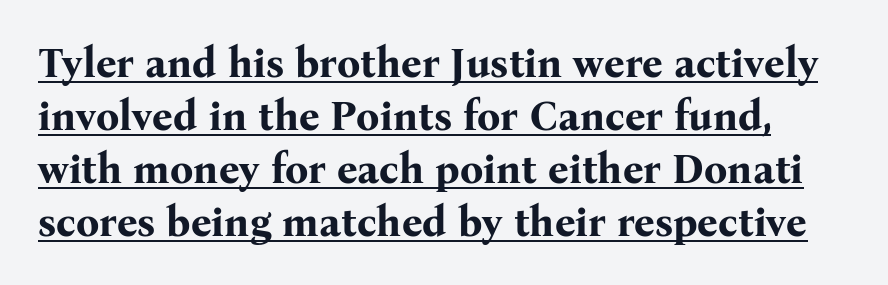
{"serif": "yes", "italic": "no", "bold": "yes", "weight": "bold", "width": "normal", "stroke_contrast": "medium", "x_height": "medium", "monospaced": "no", "underline": "yes", "line_spacing": "normal", "line_spacing_ratio": 1.29, "letter_spacing": "normal", "letter_spacing_em": 0.0, "glyph_px": 41}
